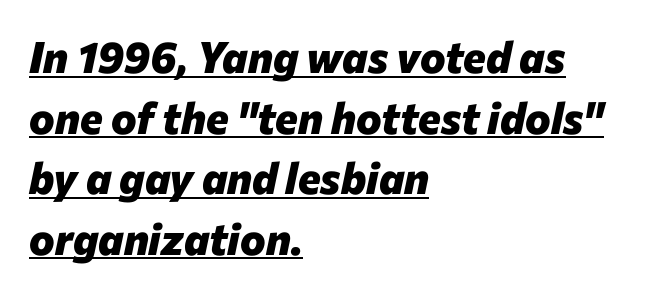
Q: Is the text bold? A: Yes.
Q: Is the text italic (slanted)? A: Yes, it leans right by about 12 degrees.
Q: Is the text underlined? A: Yes.
Q: How is the paragraph aligned? A: Left-aligned.
Q: Is the spacing between letters normal or unusually wide? A: Normal.
Q: Is the spacing between lines tight, normal or loose? A: Normal.
Q: Width (condensed, normal, or wide)? A: Normal.
Q: Stroke contrast? A: Low.
Q: x-height? A: Medium.
Q: Monospaced? A: No.
